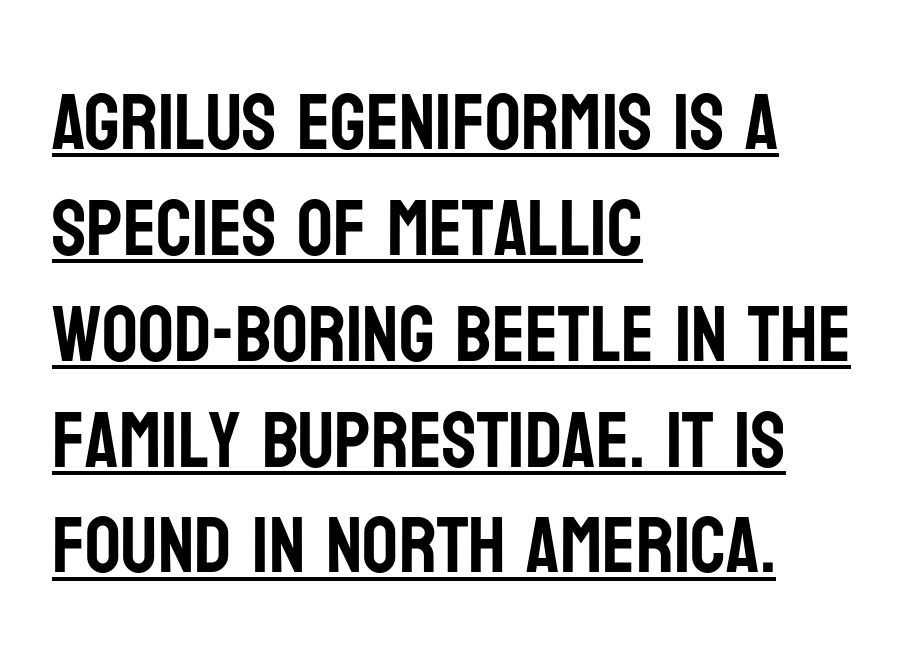
Q: Is the text italic (slanted)? A: No, it is upright.
Q: Is the typeface a serif or a sans-serif typeface? A: Sans-serif.
Q: Is the text underlined? A: Yes.
Q: How is the paragraph aligned? A: Left-aligned.
Q: Is the spacing between letters normal or unusually wide? A: Normal.
Q: Is the spacing between lines tight, normal or loose? A: Normal.
Q: Width (condensed, normal, or wide)? A: Condensed.
Q: Stroke contrast? A: Low.
Q: x-height? A: Large.
Q: Monospaced? A: No.
